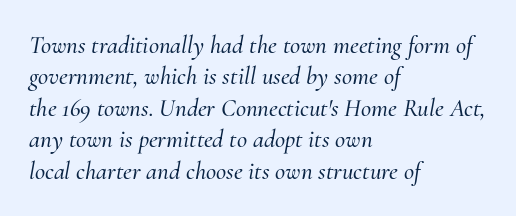
Q: Is the text italic (slanted)? A: Yes, it leans right by about 10 degrees.
Q: Is the text underlined? A: No.
Q: How is the paragraph aligned? A: Left-aligned.
Q: Is the spacing between letters normal or unusually wide? A: Normal.
Q: Is the spacing between lines tight, normal or loose? A: Normal.
